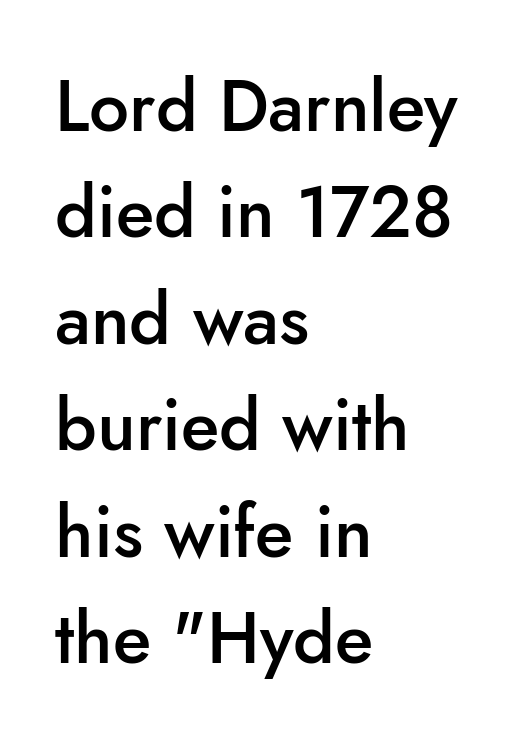
The image shows 71 px semibold sans-serif type, upright; set left-aligned, normal line spacing (1.5x), normal letter spacing, not underlined; low stroke contrast and a small x-height.
